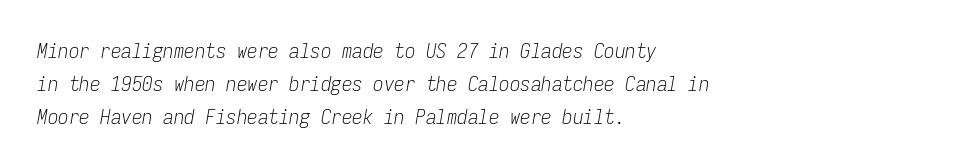
{"italic": "yes", "lean": "right", "slant_degrees": 9, "bold": "no", "underline": "no", "align": "left", "line_spacing": "normal", "line_spacing_ratio": 1.56, "letter_spacing": "normal", "letter_spacing_em": 0.0, "glyph_px": 21}
